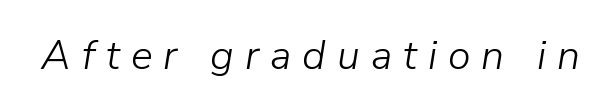
{"italic": "yes", "lean": "right", "slant_degrees": 9, "bold": "no", "weight": "light", "width": "normal", "stroke_contrast": "low", "x_height": "medium", "monospaced": "no", "underline": "no", "letter_spacing": "wide", "letter_spacing_em": 0.27, "glyph_px": 41}
